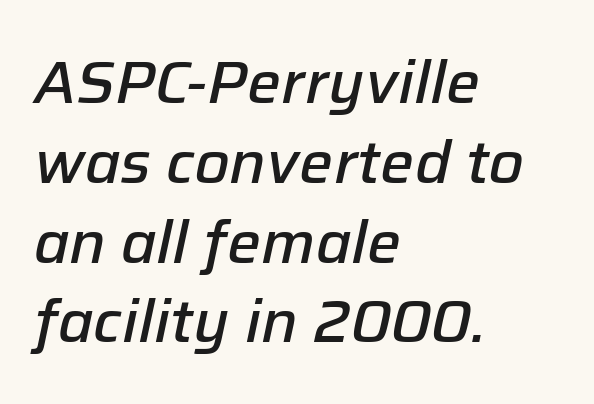
The image shows 60 px semibold type, italic (leaning right); set left-aligned, normal line spacing (1.33x), normal letter spacing, not underlined; low stroke contrast and a medium x-height.
